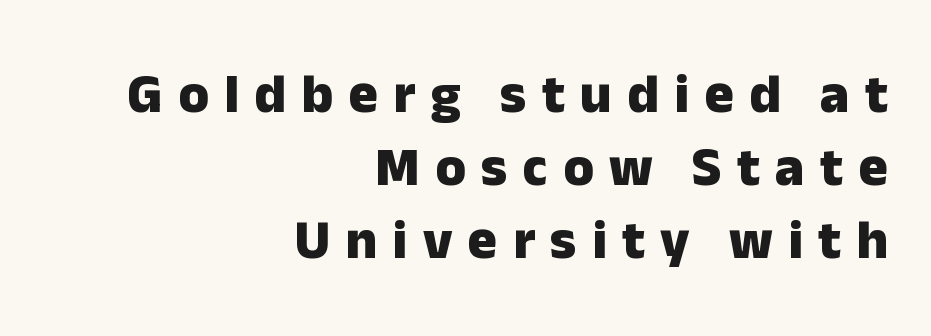
Q: Is the text bold? A: Yes.
Q: Is the text italic (slanted)? A: No, it is upright.
Q: Is the typeface a serif or a sans-serif typeface? A: Sans-serif.
Q: Is the text underlined? A: No.
Q: How is the paragraph aligned? A: Right-aligned.
Q: Is the spacing between letters normal or unusually wide? A: Unusually wide.
Q: Is the spacing between lines tight, normal or loose? A: Normal.
Q: Width (condensed, normal, or wide)? A: Normal.
Q: Stroke contrast? A: Low.
Q: x-height? A: Medium.
Q: Monospaced? A: No.
